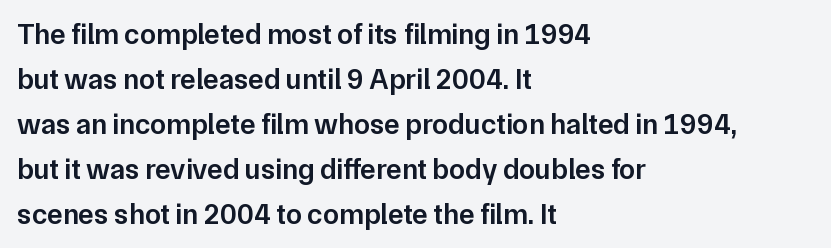
{"serif": "no", "italic": "no", "bold": "semi", "weight": "semibold", "width": "normal", "stroke_contrast": "low", "x_height": "medium", "monospaced": "no", "underline": "no", "align": "left", "line_spacing": "normal", "line_spacing_ratio": 1.55, "letter_spacing": "normal", "letter_spacing_em": 0.0, "glyph_px": 29}
